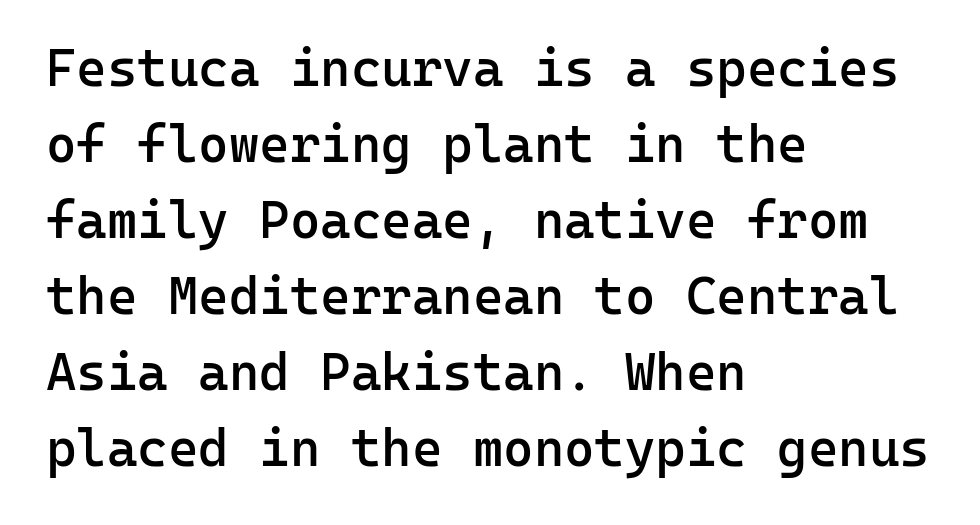
Q: Is the text bold? A: Semi-bold.
Q: Is the text italic (slanted)? A: No, it is upright.
Q: Is the typeface a serif or a sans-serif typeface? A: Sans-serif.
Q: Is the text underlined? A: No.
Q: How is the paragraph aligned? A: Left-aligned.
Q: Is the spacing between letters normal or unusually wide? A: Normal.
Q: Is the spacing between lines tight, normal or loose? A: Normal.
Q: Width (condensed, normal, or wide)? A: Normal.
Q: Stroke contrast? A: Low.
Q: x-height? A: Medium.
Q: Monospaced? A: Yes.
